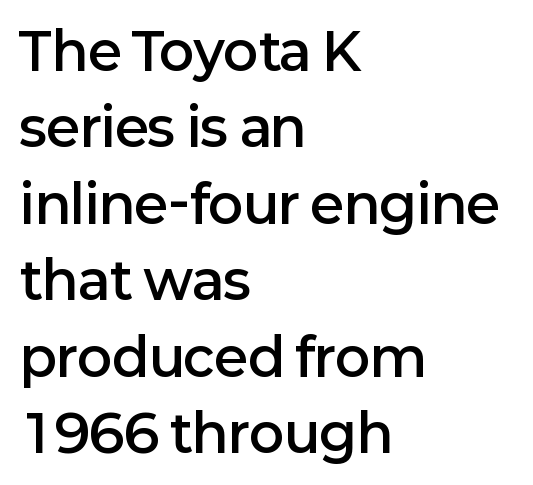
Q: Is the text bold? A: Semi-bold.
Q: Is the text italic (slanted)? A: No, it is upright.
Q: Is the typeface a serif or a sans-serif typeface? A: Sans-serif.
Q: Is the text underlined? A: No.
Q: How is the paragraph aligned? A: Left-aligned.
Q: Is the spacing between letters normal or unusually wide? A: Normal.
Q: Is the spacing between lines tight, normal or loose? A: Normal.
Q: Width (condensed, normal, or wide)? A: Normal.
Q: Stroke contrast? A: Low.
Q: x-height? A: Medium.
Q: Monospaced? A: No.
